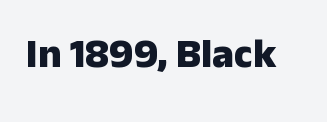
The image shows 41 px heavy sans-serif type, upright; set normal letter spacing, not underlined; low stroke contrast and a medium x-height.
